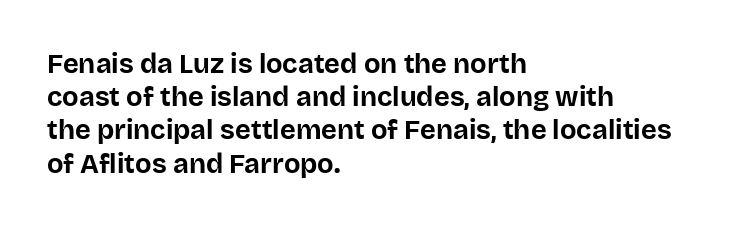
Q: Is the text bold? A: Yes.
Q: Is the text italic (slanted)? A: No, it is upright.
Q: Is the text underlined? A: No.
Q: How is the paragraph aligned? A: Left-aligned.
Q: Is the spacing between letters normal or unusually wide? A: Normal.
